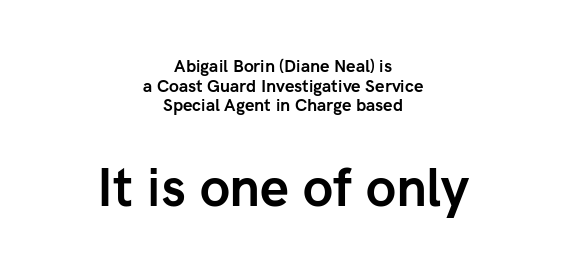
Q: Is the text bold? A: Yes.
Q: Is the text italic (slanted)? A: No, it is upright.
Q: Is the typeface a serif or a sans-serif typeface? A: Sans-serif.
Q: Is the text underlined? A: No.
Q: How is the paragraph aligned? A: Centered.
Q: Is the spacing between letters normal or unusually wide? A: Normal.
Q: Which block of text is set in a larger size, the first (top) or the second (bottom)? A: The second (bottom) one.
Q: Width (condensed, normal, or wide)? A: Normal.
Q: Stroke contrast? A: Low.
Q: x-height? A: Medium.
Q: Monospaced? A: No.
